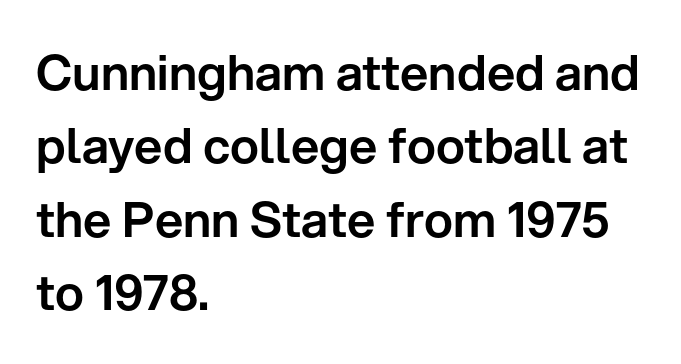
Q: Is the text italic (slanted)? A: No, it is upright.
Q: Is the typeface a serif or a sans-serif typeface? A: Sans-serif.
Q: Is the text underlined? A: No.
Q: How is the paragraph aligned? A: Left-aligned.
Q: Is the spacing between letters normal or unusually wide? A: Normal.
Q: Is the spacing between lines tight, normal or loose? A: Normal.
Q: Width (condensed, normal, or wide)? A: Normal.
Q: Stroke contrast? A: Low.
Q: x-height? A: Medium.
Q: Monospaced? A: No.
